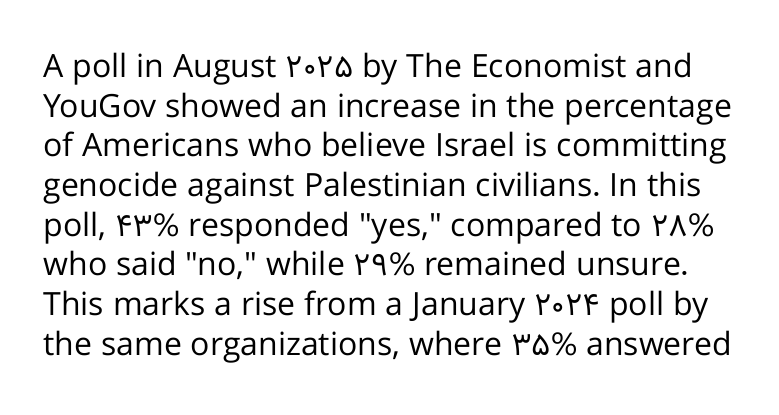
This rendering leaves character spacing at its baseline value. Underlining? Definitely not there. Stems here are at most as thick as an everyday book face. This sample uses a sans-serif face. Style check: upright.
